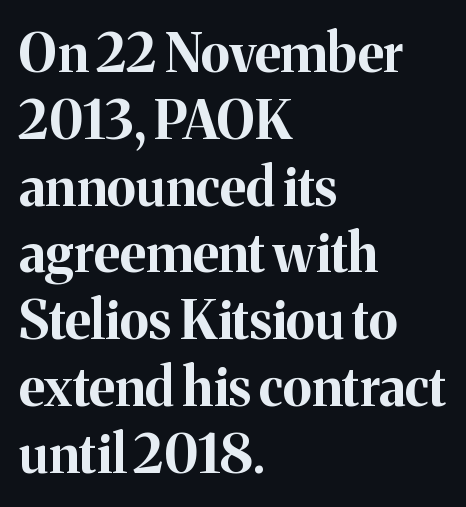
{"serif": "yes", "italic": "no", "bold": "yes", "weight": "bold", "width": "normal", "stroke_contrast": "medium", "x_height": "medium", "monospaced": "no", "underline": "no", "align": "left", "line_spacing": "normal", "line_spacing_ratio": 1.26, "letter_spacing": "normal", "letter_spacing_em": 0.0, "glyph_px": 53}
